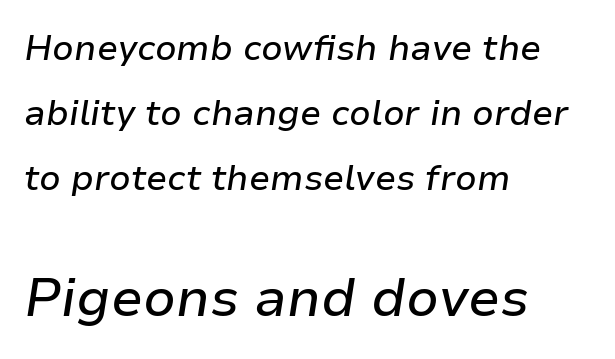
{"italic": "yes", "lean": "right", "slant_degrees": 9, "width": "normal", "stroke_contrast": "low", "x_height": "medium", "monospaced": "no", "underline": "no", "align": "left", "line_spacing_ratio": 1.86, "letter_spacing": "normal", "letter_spacing_em": 0.0, "larger_block": "second", "size_ratio": 1.51, "glyph_px": 53}
